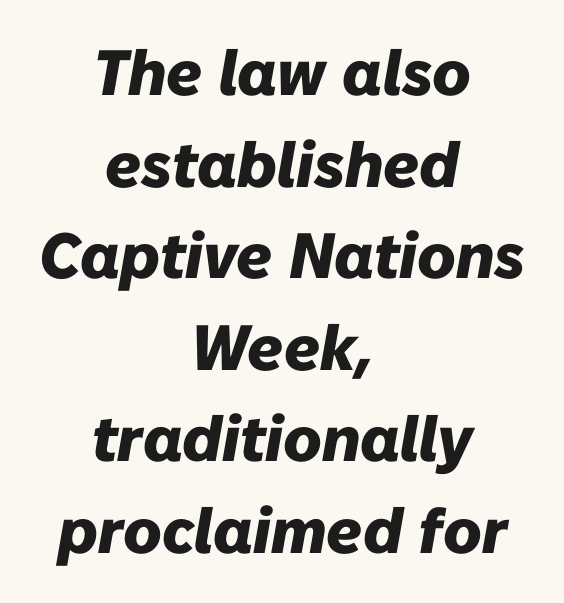
{"italic": "yes", "lean": "right", "slant_degrees": 10, "bold": "yes", "weight": "heavy", "width": "normal", "stroke_contrast": "low", "x_height": "medium", "monospaced": "no", "underline": "no", "align": "center", "line_spacing": "normal", "line_spacing_ratio": 1.43, "letter_spacing": "normal", "letter_spacing_em": 0.0, "glyph_px": 64}
